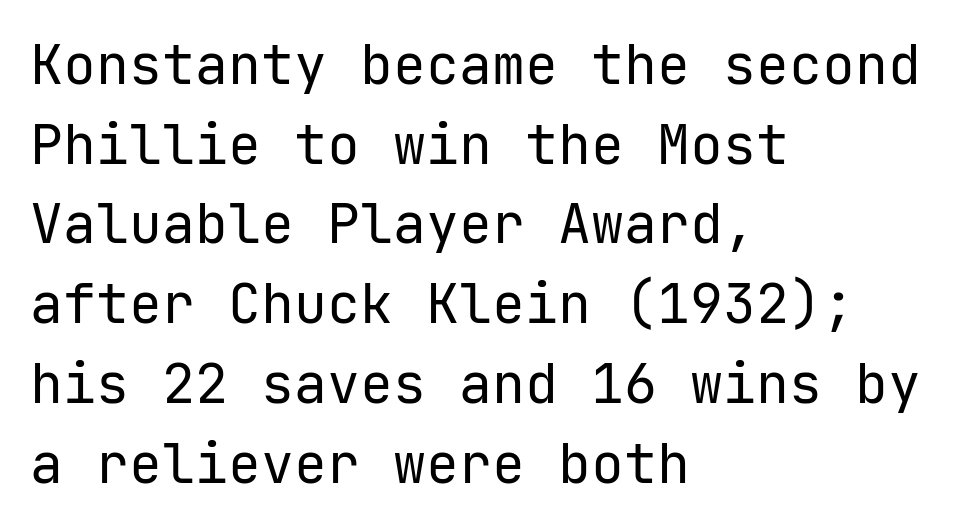
You could count columns in this text — the font is strictly monospaced. These lines were composed using upright roman letters. Stroke thickness stays within the range of a standard reading face or lighter. The space directly below the letters is spotless.
